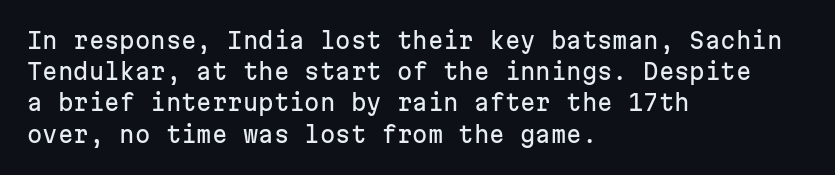
{"italic": "no", "underline": "no", "align": "left", "line_spacing": "normal", "line_spacing_ratio": 1.42, "letter_spacing": "normal", "letter_spacing_em": 0.0, "glyph_px": 22}
